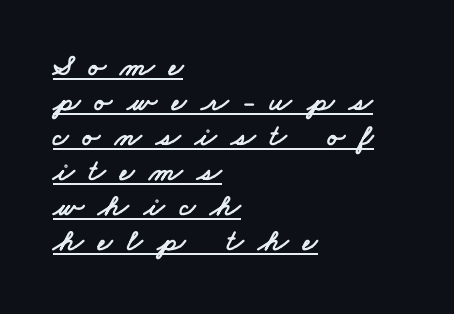
The image shows 31 px wide sans-serif type; set left-aligned, tight line spacing (1.13x), unusually wide letter spacing (+0.48 em), underlined; low stroke contrast and a small x-height.
